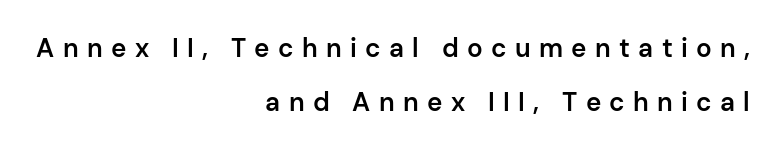
Q: Is the text bold? A: Semi-bold.
Q: Is the text italic (slanted)? A: No, it is upright.
Q: Is the text underlined? A: No.
Q: How is the paragraph aligned? A: Right-aligned.
Q: Is the spacing between letters normal or unusually wide? A: Unusually wide.
Q: Is the spacing between lines tight, normal or loose? A: Loose.
